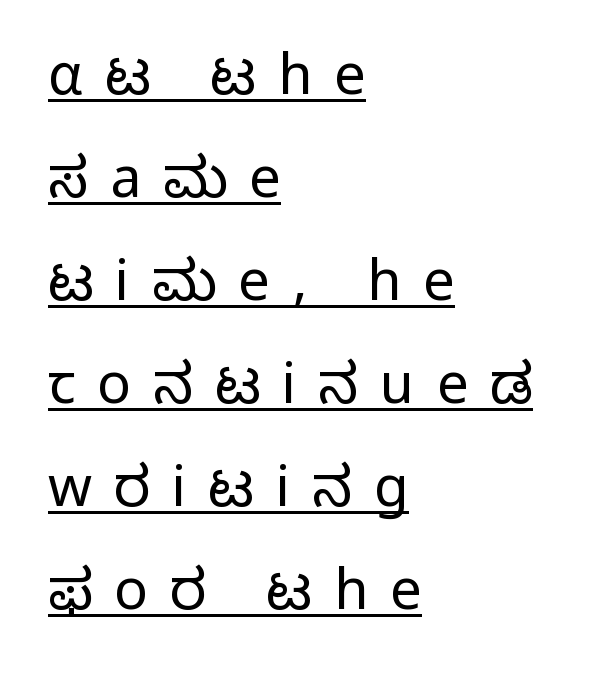
Are there feet on the stems? There aren't — it's a sans. The specimen reads as upright at a glance. A typesetter would call this proportional, since set widths differ per character. Is the block centered? No — it sits flush against the left margin. Each word looks stretched out because of the extra space between its letters.
